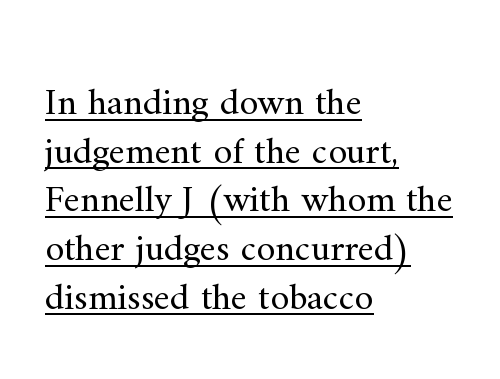
{"serif": "yes", "italic": "no", "bold": "no", "weight": "regular", "width": "normal", "stroke_contrast": "medium", "x_height": "small", "monospaced": "no", "underline": "yes", "align": "left", "line_spacing": "normal", "line_spacing_ratio": 1.28, "letter_spacing": "normal", "letter_spacing_em": 0.0, "glyph_px": 38}
